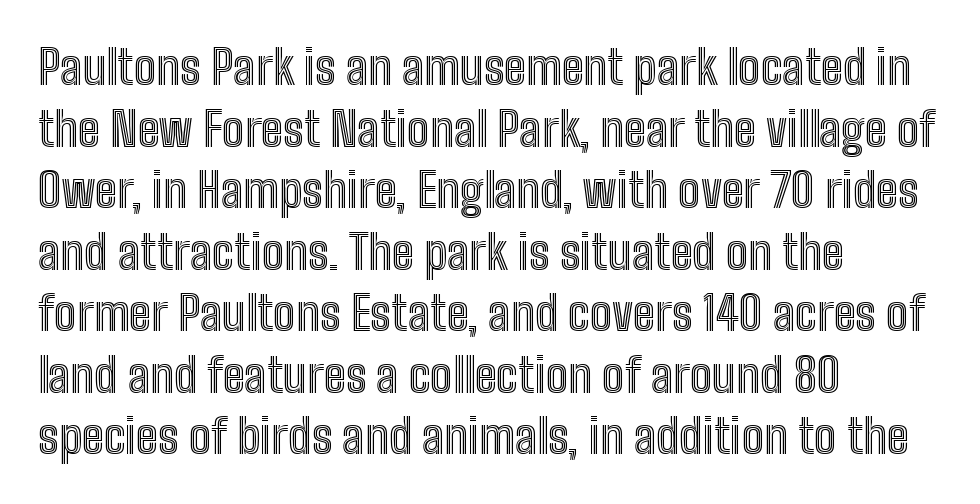
{"italic": "no", "width": "condensed", "x_height": "medium", "monospaced": "no", "underline": "no", "align": "left", "line_spacing": "normal", "line_spacing_ratio": 1.31, "letter_spacing": "normal", "letter_spacing_em": 0.0, "glyph_px": 47}
